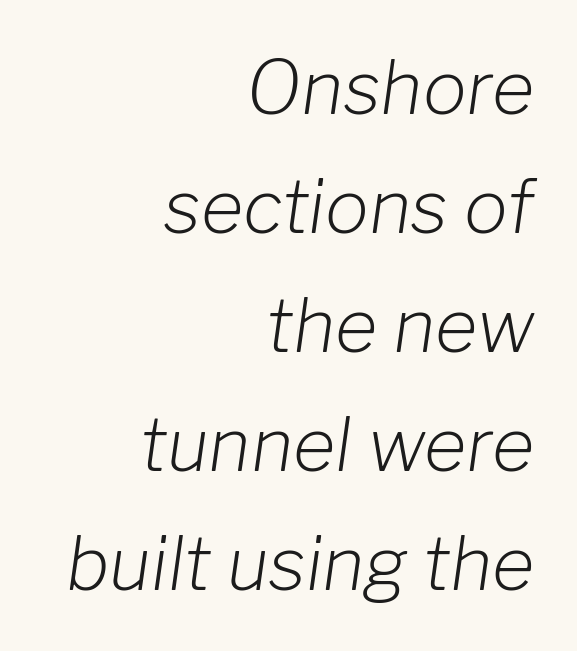
Q: Is the text bold? A: No.
Q: Is the text italic (slanted)? A: Yes, it leans right by about 8 degrees.
Q: Is the text underlined? A: No.
Q: How is the paragraph aligned? A: Right-aligned.
Q: Is the spacing between letters normal or unusually wide? A: Normal.
Q: Is the spacing between lines tight, normal or loose? A: Normal.
Q: Width (condensed, normal, or wide)? A: Normal.
Q: Stroke contrast? A: Low.
Q: x-height? A: Medium.
Q: Monospaced? A: No.
